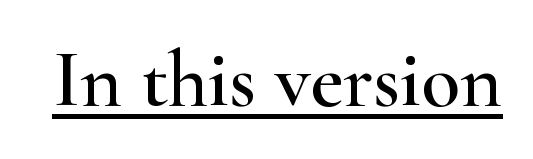
The letters stand straight up with perfectly vertical stems. Little horizontal feet cap the strokes, marking this as serif type. Is the letter spacing exaggerated? No — it looks like the ordinary default. Spacing verdict: proportional, widths tailored to each character. The specimen includes a rule beneath the text block's lines.
